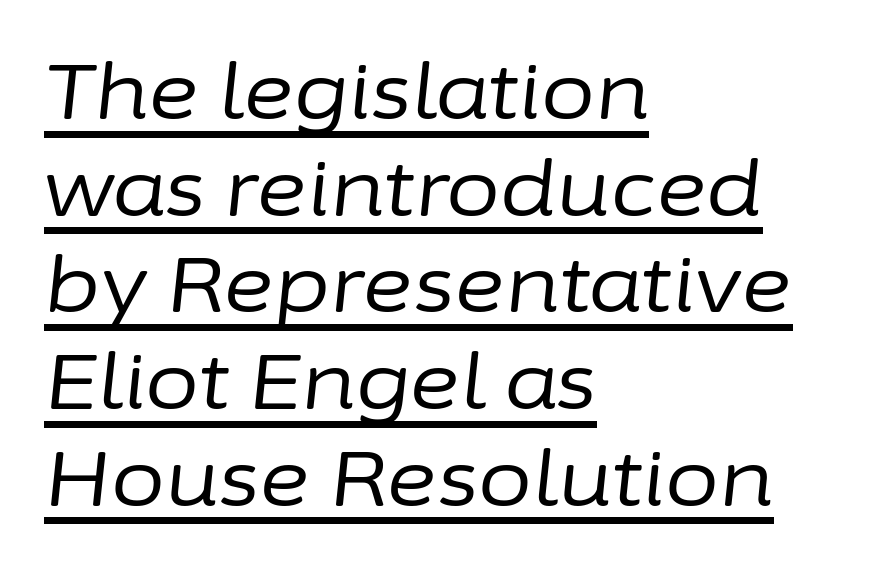
Q: Is the text bold? A: No.
Q: Is the text italic (slanted)? A: Yes, it leans right by about 6 degrees.
Q: Is the text underlined? A: Yes.
Q: How is the paragraph aligned? A: Left-aligned.
Q: Is the spacing between letters normal or unusually wide? A: Normal.
Q: Width (condensed, normal, or wide)? A: Normal.
Q: Stroke contrast? A: Low.
Q: x-height? A: Medium.
Q: Monospaced? A: No.
